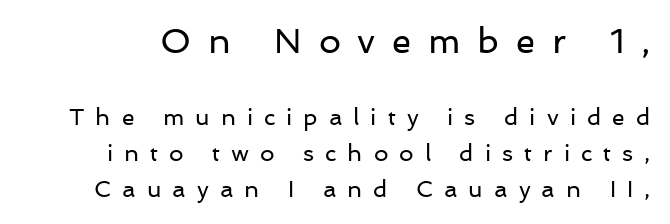
{"serif": "no", "italic": "no", "bold": "no", "weight": "regular", "width": "normal", "stroke_contrast": "low", "x_height": "medium", "monospaced": "no", "underline": "no", "line_spacing": "normal", "line_spacing_ratio": 1.57, "letter_spacing": "wide", "letter_spacing_em": 0.48, "larger_block": "first", "size_ratio": 1.52, "glyph_px": 35}
